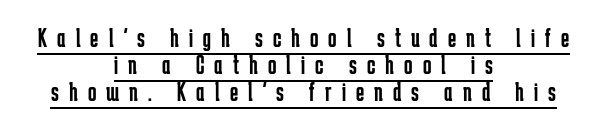
The image shows 28 px regular-weight, condensed sans-serif type, upright; set centered, tight line spacing (0.96x), unusually wide letter spacing (+0.36 em), underlined; low stroke contrast and a medium x-height.
